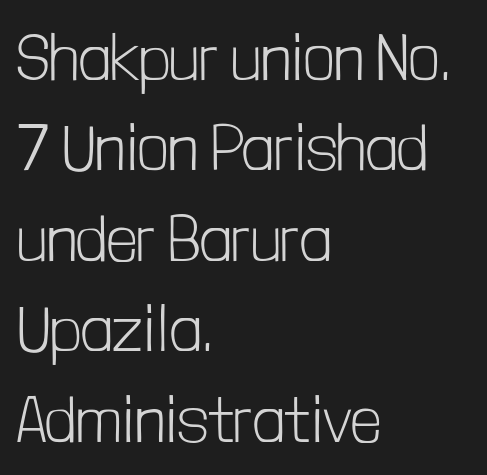
The image shows 66 px light, condensed sans-serif type, upright; set left-aligned, normal line spacing (1.37x), normal letter spacing, not underlined; low stroke contrast and a medium x-height.
